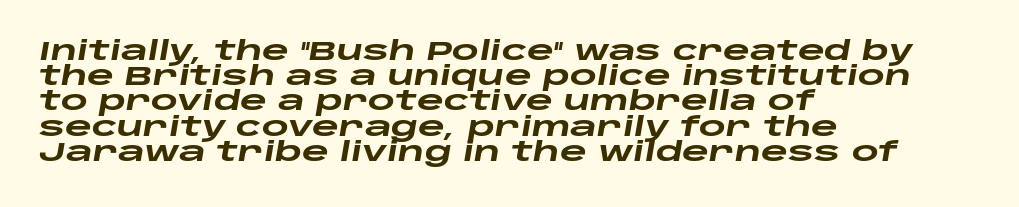
{"italic": "yes", "lean": "right", "slant_degrees": 10, "bold": "yes", "underline": "no", "align": "left", "line_spacing": "tight", "line_spacing_ratio": 0.97, "letter_spacing": "normal", "letter_spacing_em": 0.0, "glyph_px": 26}
